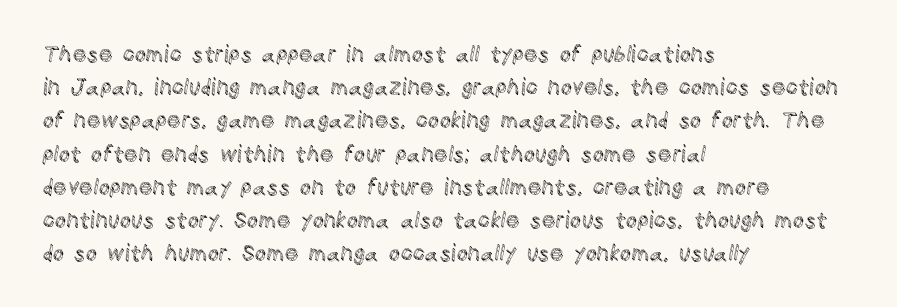
{"underline": "no", "align": "left", "line_spacing": "normal", "line_spacing_ratio": 1.51, "letter_spacing": "normal", "letter_spacing_em": 0.0, "glyph_px": 22}
